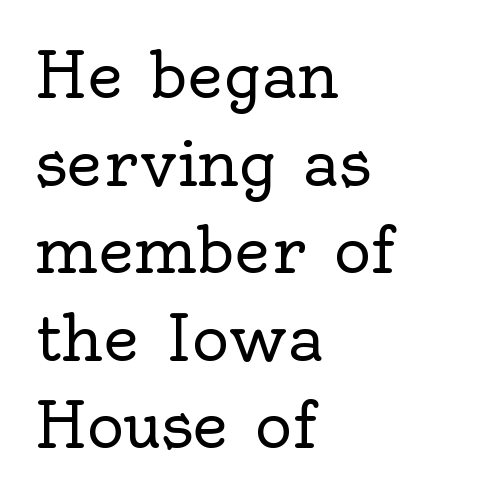
Q: Is the text bold? A: No.
Q: Is the text italic (slanted)? A: No, it is upright.
Q: Is the typeface a serif or a sans-serif typeface? A: Serif.
Q: Is the text underlined? A: No.
Q: How is the paragraph aligned? A: Left-aligned.
Q: Is the spacing between letters normal or unusually wide? A: Normal.
Q: Is the spacing between lines tight, normal or loose? A: Normal.
Q: Width (condensed, normal, or wide)? A: Normal.
Q: x-height? A: Small.
Q: Monospaced? A: No.
